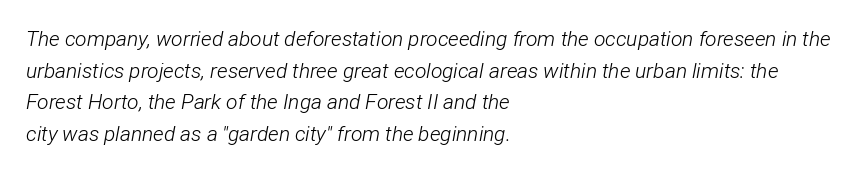
The vertical gap from one line to the next is medium. The space directly below the letters is spotless. The face looks like a standard text weight, possibly lighter. The lines in this sample share a left origin and differ only in where they stop. This sample uses an oblique cut, with every glyph tilted off the vertical. Observe the ordinary spacing: letters are neighbours, not strangers.
